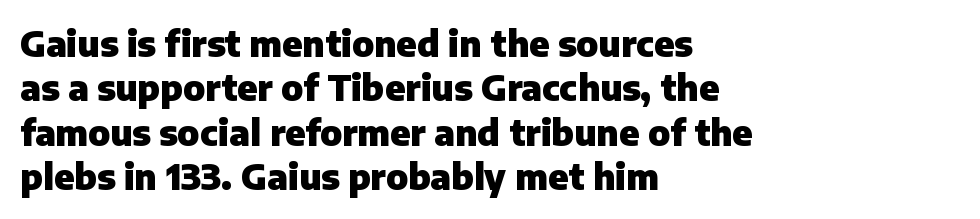
You could call the tracking neutral — neither tight nor loose. The specimen reads as upright at a glance. Does the weight exceed regular? Yes, all the way to bold. Quick note: interline space is typical. Spacing verdict: proportional, widths tailored to each character. A bare baseline throughout the passage.
